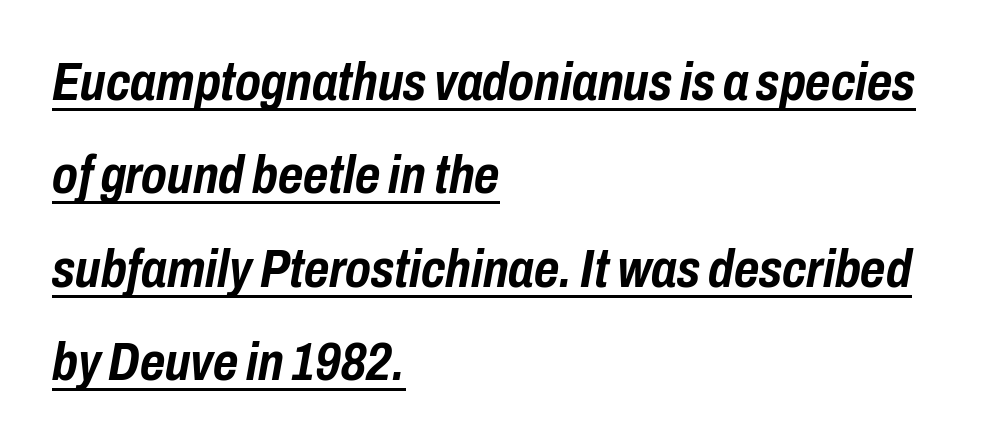
The image shows 54 px semibold, condensed type, italic (leaning right); set left-aligned, line spacing 1.73x, normal letter spacing, underlined; low stroke contrast and a medium x-height.
